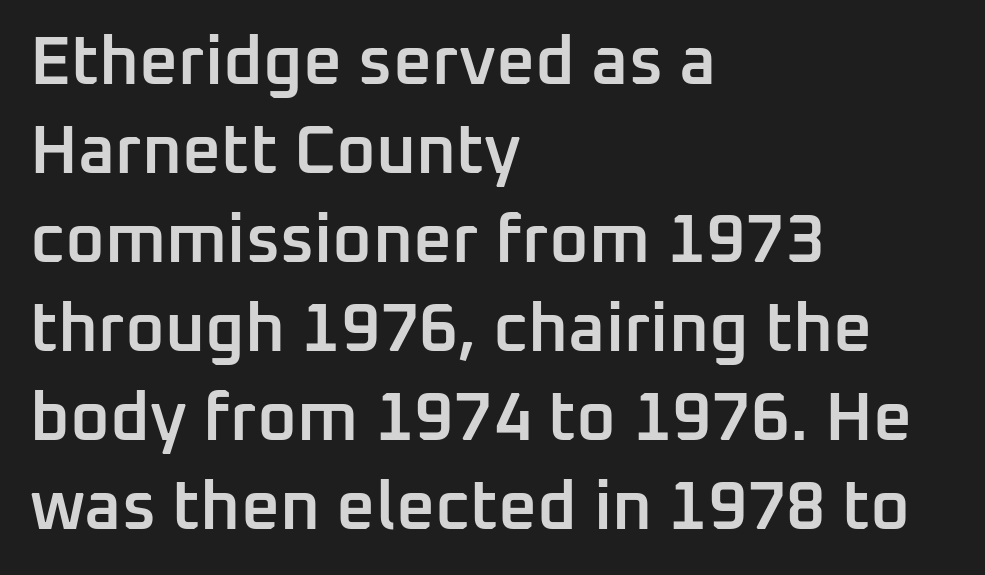
The image shows 68 px semibold sans-serif type, upright; set left-aligned, normal line spacing (1.31x), normal letter spacing, not underlined; low stroke contrast and a medium x-height.
